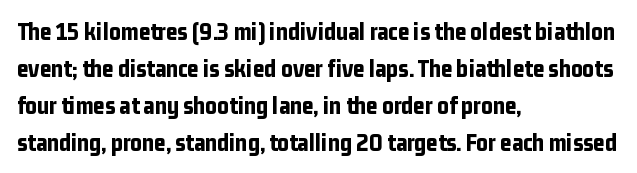
{"italic": "no", "bold": "yes", "underline": "no", "align": "left", "line_spacing": "normal", "line_spacing_ratio": 1.48, "letter_spacing": "normal", "letter_spacing_em": 0.0, "glyph_px": 25}
